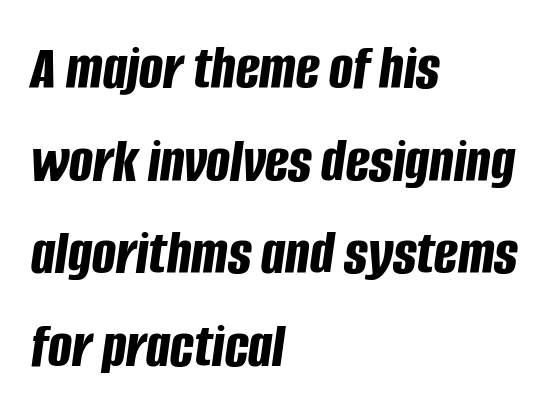
The image shows 63 px bold, condensed type, italic (leaning right); set left-aligned, normal line spacing (1.47x), normal letter spacing, not underlined; low stroke contrast and a large x-height.
